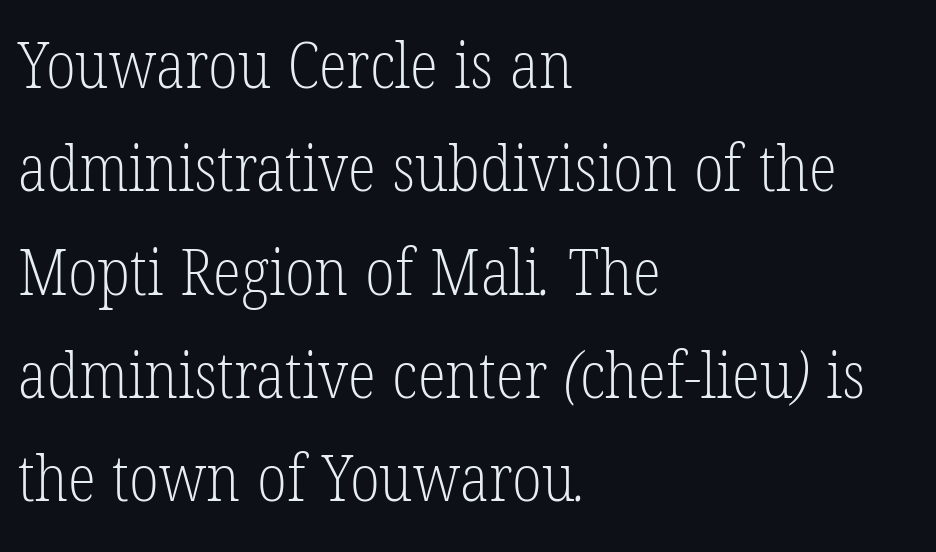
The typesetter chose a ragged-right arrangement here. Each word holds together tightly as a unit, with standard inter-letter gaps. Weight: not bold — regular or lighter. Lines of text with bare space underneath.
